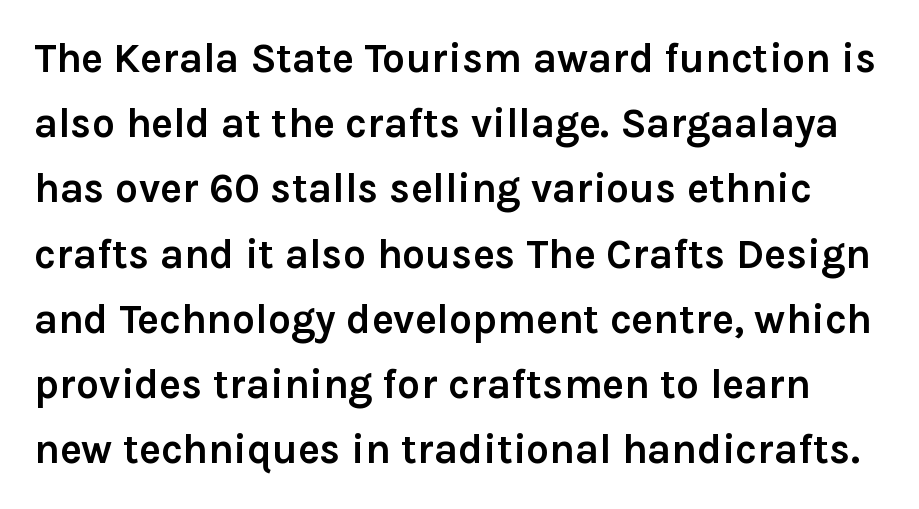
The image shows 41 px semibold sans-serif type, upright; set normal line spacing (1.59x), normal letter spacing, not underlined; low stroke contrast and a medium x-height.
